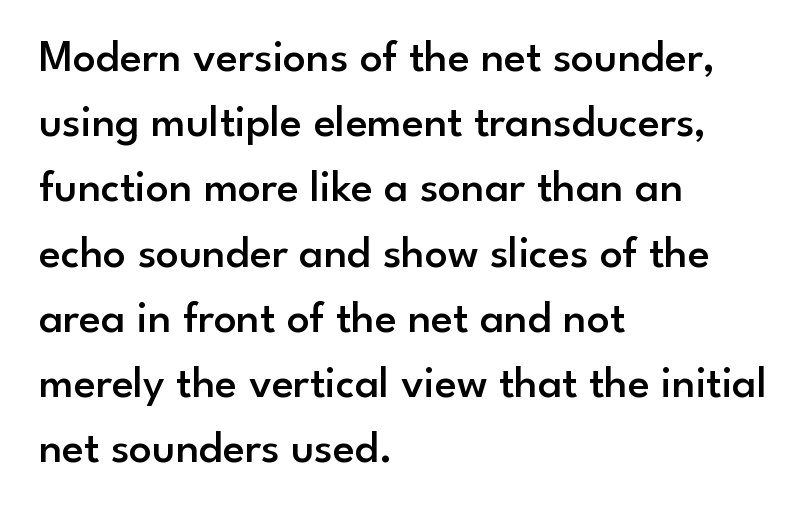
The image shows 45 px semibold sans-serif type, upright; set left-aligned, normal line spacing (1.45x), normal letter spacing, not underlined; low stroke contrast and a small x-height.
